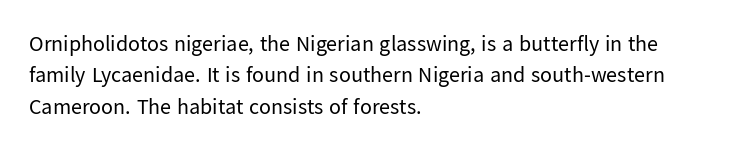
The image shows 22 px text type, upright; set left-aligned, normal line spacing (1.43x), normal letter spacing, not underlined.
